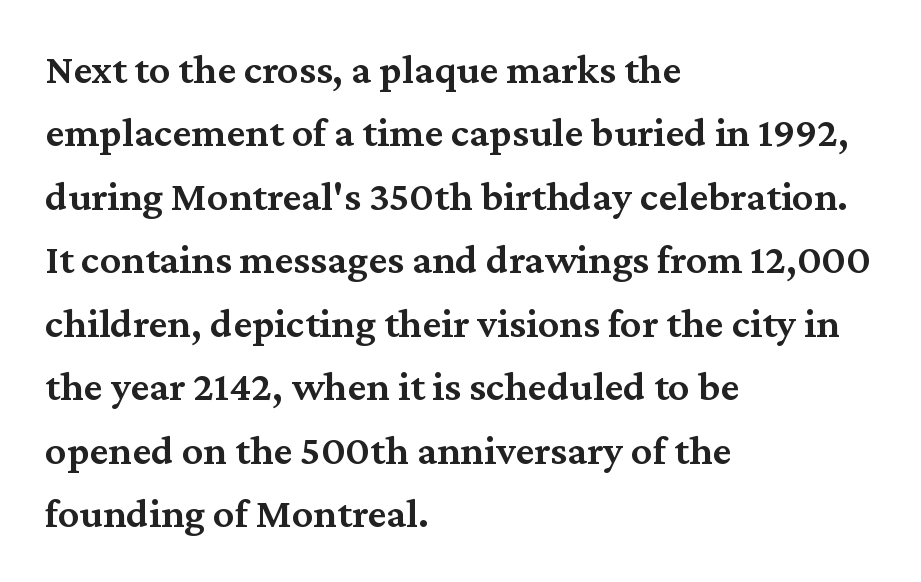
The image shows 42 px semibold serif type, upright; set left-aligned, normal line spacing (1.51x), normal letter spacing, not underlined; medium stroke contrast and a medium x-height.
